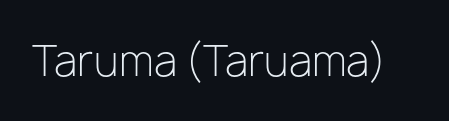
Q: Is the text bold? A: No.
Q: Is the text italic (slanted)? A: No, it is upright.
Q: Is the typeface a serif or a sans-serif typeface? A: Sans-serif.
Q: Is the text underlined? A: No.
Q: Is the spacing between letters normal or unusually wide? A: Normal.
Q: Width (condensed, normal, or wide)? A: Normal.
Q: Stroke contrast? A: Low.
Q: x-height? A: Medium.
Q: Monospaced? A: No.
